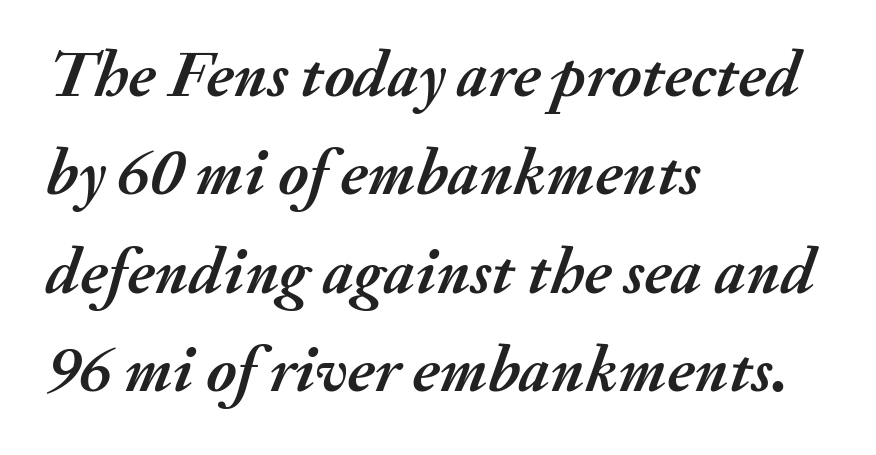
Q: Is the text bold? A: Yes.
Q: Is the text italic (slanted)? A: Yes, it leans right by about 20 degrees.
Q: Is the text underlined? A: No.
Q: How is the paragraph aligned? A: Left-aligned.
Q: Is the spacing between letters normal or unusually wide? A: Normal.
Q: Is the spacing between lines tight, normal or loose? A: Normal.
Q: Width (condensed, normal, or wide)? A: Normal.
Q: Stroke contrast? A: Medium.
Q: x-height? A: Small.
Q: Monospaced? A: No.
